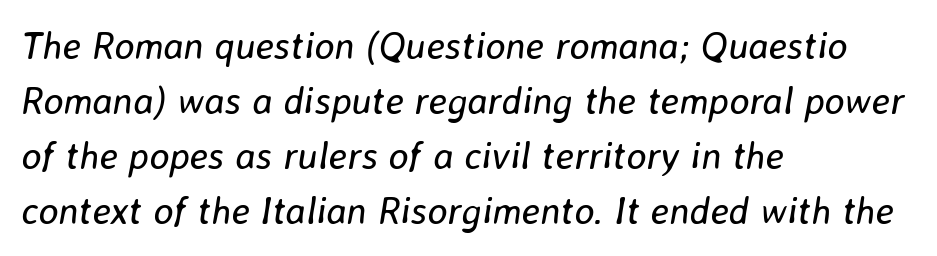
The image shows 38 px regular-weight type, italic (leaning right); set left-aligned, normal line spacing (1.45x), normal letter spacing, not underlined; low stroke contrast and a medium x-height.
